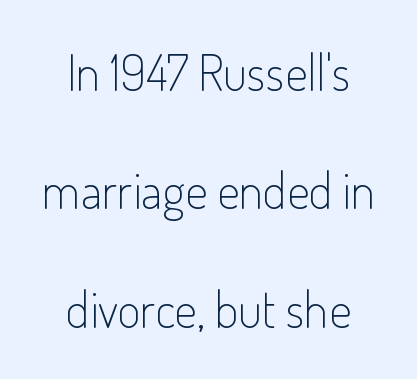
Q: Is the text bold? A: No.
Q: Is the text italic (slanted)? A: No, it is upright.
Q: Is the typeface a serif or a sans-serif typeface? A: Sans-serif.
Q: Is the text underlined? A: No.
Q: How is the paragraph aligned? A: Centered.
Q: Is the spacing between letters normal or unusually wide? A: Normal.
Q: Is the spacing between lines tight, normal or loose? A: Loose.
Q: Width (condensed, normal, or wide)? A: Condensed.
Q: Stroke contrast? A: Low.
Q: x-height? A: Small.
Q: Monospaced? A: No.
